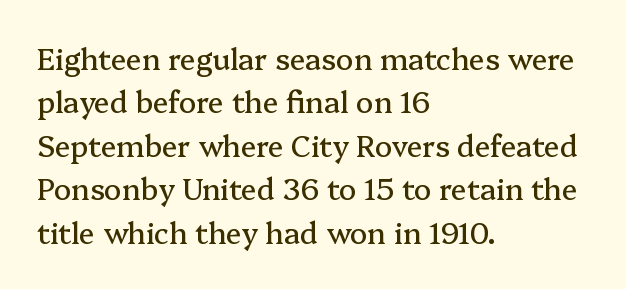
Q: Is the text italic (slanted)? A: No, it is upright.
Q: Is the typeface a serif or a sans-serif typeface? A: Serif.
Q: Is the text underlined? A: No.
Q: How is the paragraph aligned? A: Left-aligned.
Q: Is the spacing between letters normal or unusually wide? A: Normal.
Q: Is the spacing between lines tight, normal or loose? A: Normal.
Q: Width (condensed, normal, or wide)? A: Normal.
Q: Stroke contrast? A: Medium.
Q: x-height? A: Medium.
Q: Monospaced? A: No.
